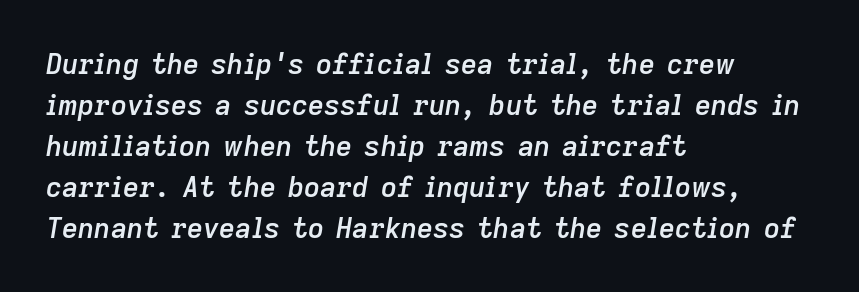
This is moderately heavy type, rendered in semibold. Beneath every word, the page is bare. These lines are set flush left with a ragged right edge. Proportional: the letters do not fall into vertical columns. You could call the tracking neutral — neither tight nor loose. The designer left line spacing at the default.
